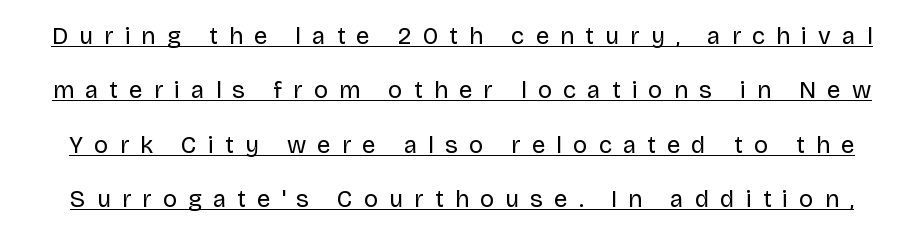
{"italic": "no", "bold": "no", "underline": "yes", "line_spacing": "loose", "line_spacing_ratio": 2.27, "letter_spacing": "wide", "letter_spacing_em": 0.46, "glyph_px": 24}
